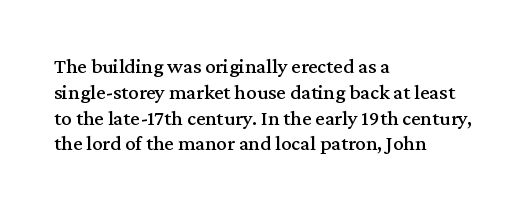
{"italic": "no", "underline": "no", "align": "left", "line_spacing_ratio": 1.23, "letter_spacing": "normal", "letter_spacing_em": 0.0, "glyph_px": 21}
